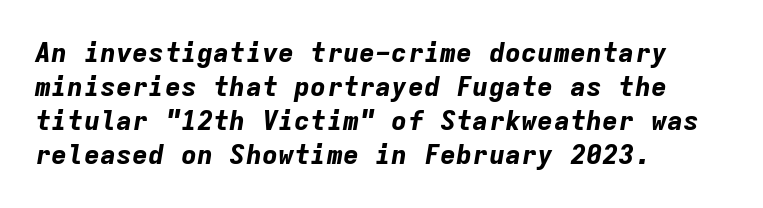
The image shows 27 px bold type, italic (leaning right); set left-aligned, normal line spacing (1.26x), normal letter spacing, not underlined.
